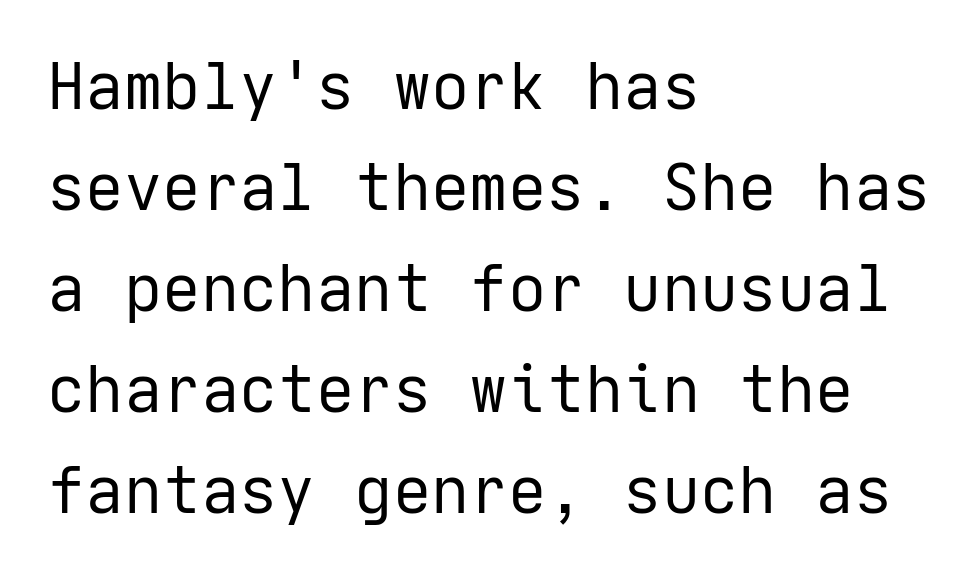
The image shows 64 px regular-weight sans-serif type, upright; set left-aligned, normal line spacing (1.58x), normal letter spacing, not underlined; low stroke contrast and a medium x-height.
